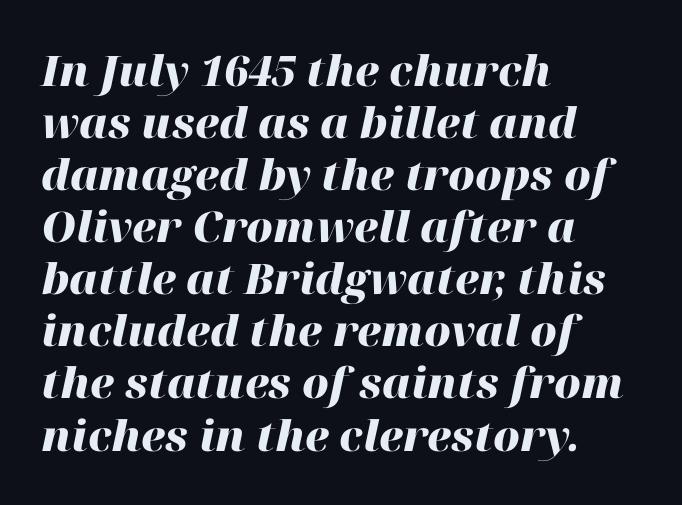
Q: Is the text bold? A: Yes.
Q: Is the text italic (slanted)? A: Yes, it leans right by about 12 degrees.
Q: Is the text underlined? A: No.
Q: How is the paragraph aligned? A: Left-aligned.
Q: Is the spacing between letters normal or unusually wide? A: Normal.
Q: Width (condensed, normal, or wide)? A: Normal.
Q: Stroke contrast? A: High.
Q: x-height? A: Medium.
Q: Monospaced? A: No.
